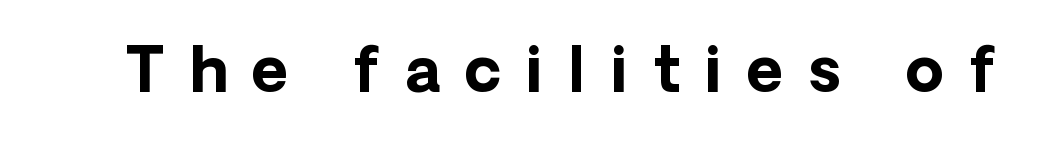
Q: Is the text bold? A: Yes.
Q: Is the text italic (slanted)? A: No, it is upright.
Q: Is the typeface a serif or a sans-serif typeface? A: Sans-serif.
Q: Is the text underlined? A: No.
Q: Is the spacing between letters normal or unusually wide? A: Unusually wide.
Q: Width (condensed, normal, or wide)? A: Normal.
Q: Stroke contrast? A: Low.
Q: x-height? A: Medium.
Q: Monospaced? A: No.
